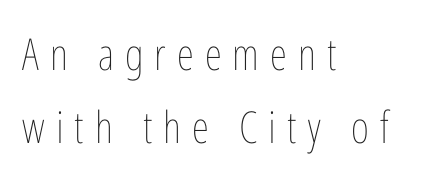
{"italic": "no", "bold": "no", "weight": "thin", "width": "condensed", "stroke_contrast": "low", "x_height": "medium", "monospaced": "no", "underline": "no", "align": "left", "line_spacing": "normal", "line_spacing_ratio": 1.66, "letter_spacing": "wide", "letter_spacing_em": 0.25, "glyph_px": 44}
